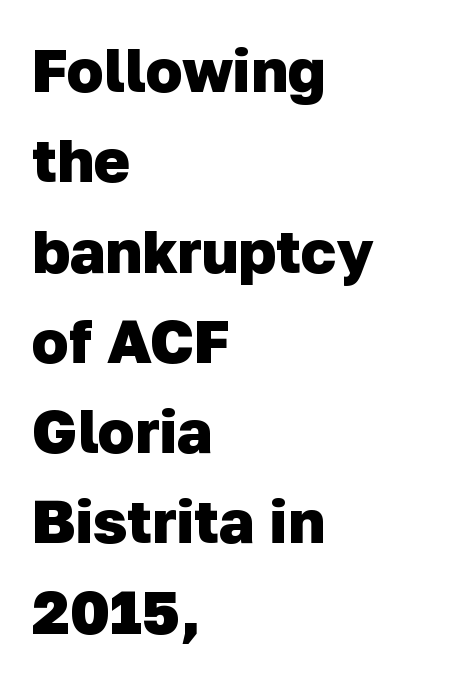
Q: Is the text bold? A: Yes.
Q: Is the typeface a serif or a sans-serif typeface? A: Sans-serif.
Q: Is the text underlined? A: No.
Q: How is the paragraph aligned? A: Left-aligned.
Q: Is the spacing between letters normal or unusually wide? A: Normal.
Q: Is the spacing between lines tight, normal or loose? A: Normal.
Q: Width (condensed, normal, or wide)? A: Normal.
Q: Stroke contrast? A: Low.
Q: x-height? A: Medium.
Q: Monospaced? A: No.
